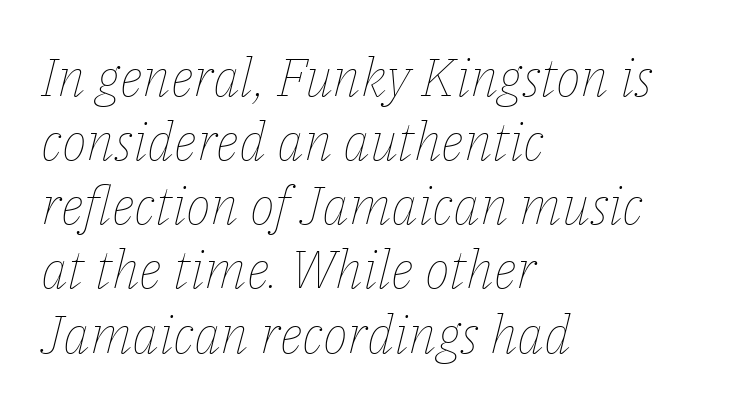
Words float on clear page, feet unadorned. Is the type slanted? Yes — the strokes lean at a clear angle. Bold? No — there's no thickening of the strokes. The face used here is proportionally spaced, like ordinary book or web type. Is the letter spacing exaggerated? No — it looks like the ordinary default.
